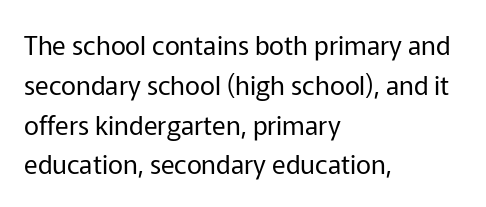
The image shows 26 px text type, upright; set left-aligned, normal line spacing (1.53x), normal letter spacing, not underlined.
